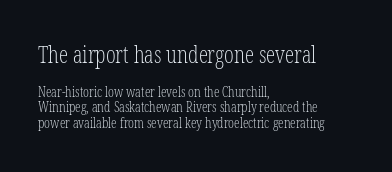
Typeset ragged right — the left edge is the straight one. Glyph-to-glyph distance matches everyday printed text. The initial chunk of copy outweighs the following chunk in type size. Bare-footed words on every line. The letters stand upright; this is a roman face. One glance says dense: line gaps are narrower than usual.
